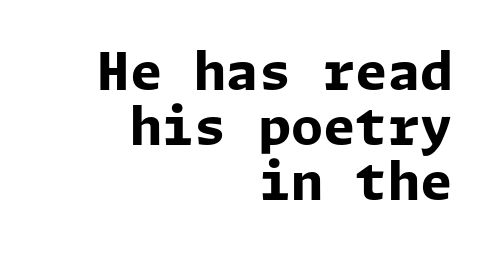
Q: Is the text bold? A: Yes.
Q: Is the text italic (slanted)? A: No, it is upright.
Q: Is the typeface a serif or a sans-serif typeface? A: Sans-serif.
Q: Is the text underlined? A: No.
Q: How is the paragraph aligned? A: Right-aligned.
Q: Is the spacing between letters normal or unusually wide? A: Normal.
Q: Is the spacing between lines tight, normal or loose? A: Tight.
Q: Width (condensed, normal, or wide)? A: Normal.
Q: Stroke contrast? A: Low.
Q: x-height? A: Medium.
